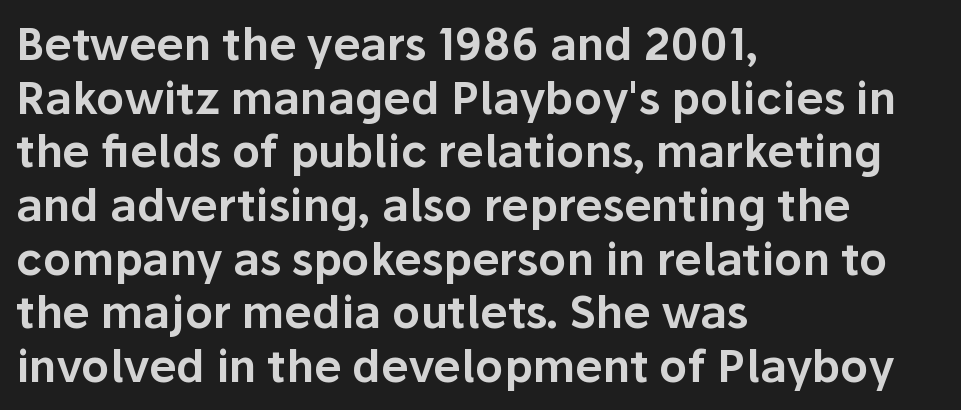
The image shows 44 px sans-serif type, upright; set left-aligned, line spacing 1.22x, normal letter spacing, not underlined; low stroke contrast and a medium x-height.
